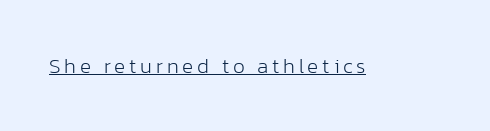
Q: Is the text bold? A: No.
Q: Is the text italic (slanted)? A: No, it is upright.
Q: Is the text underlined? A: Yes.
